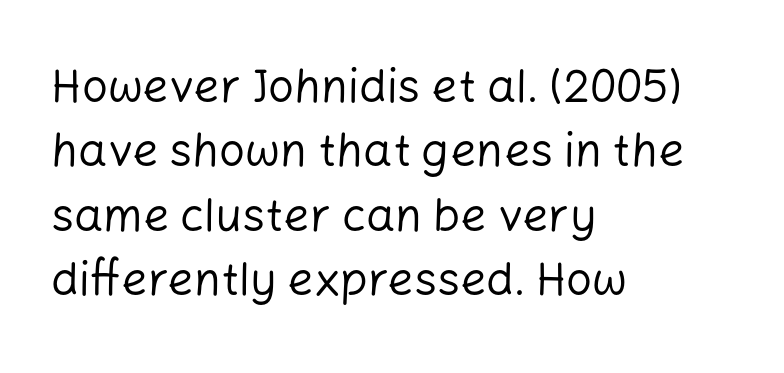
{"serif": "no", "italic": "no", "bold": "no", "weight": "regular", "width": "normal", "stroke_contrast": "low", "x_height": "medium", "monospaced": "no", "underline": "no", "align": "left", "line_spacing": "normal", "line_spacing_ratio": 1.4, "letter_spacing": "normal", "letter_spacing_em": 0.0, "glyph_px": 46}
